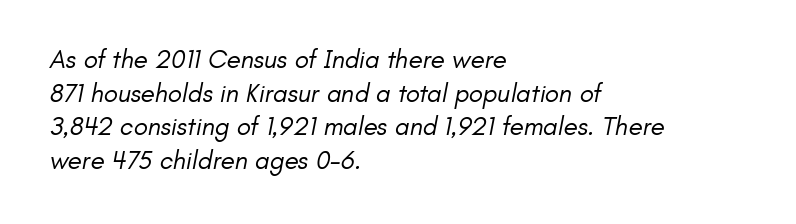
No word sits above an underline. The vertical gap from one line to the next is medium. Counters stay open thanks to moderate or lighter strokes. These lines stack with their left ends in a neat column. Standard letterfit; no display-style spreading of the glyphs.
